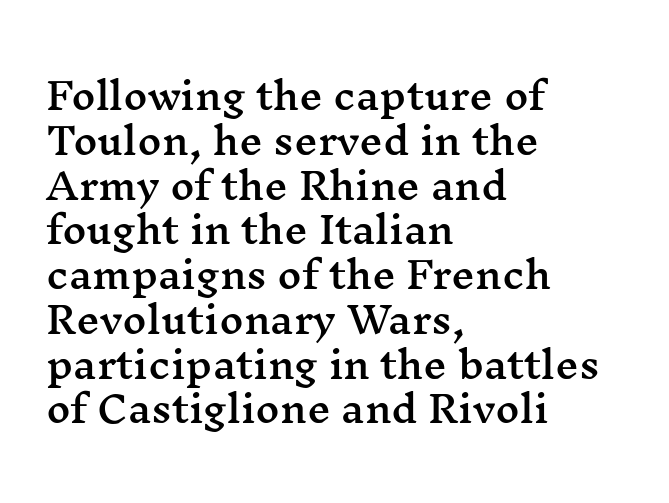
Q: Is the text italic (slanted)? A: No, it is upright.
Q: Is the typeface a serif or a sans-serif typeface? A: Serif.
Q: Is the text underlined? A: No.
Q: How is the paragraph aligned? A: Left-aligned.
Q: Is the spacing between letters normal or unusually wide? A: Normal.
Q: Width (condensed, normal, or wide)? A: Wide.
Q: Stroke contrast? A: Medium.
Q: x-height? A: Medium.
Q: Monospaced? A: No.
